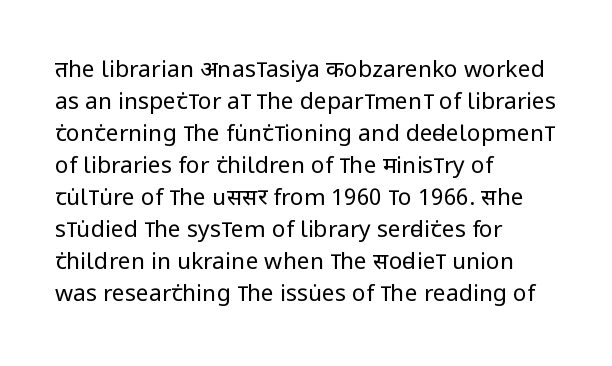
Q: Is the text bold? A: No.
Q: Is the text italic (slanted)? A: No, it is upright.
Q: Is the text underlined? A: No.
Q: How is the paragraph aligned? A: Left-aligned.
Q: Is the spacing between letters normal or unusually wide? A: Normal.
Q: Is the spacing between lines tight, normal or loose? A: Normal.
